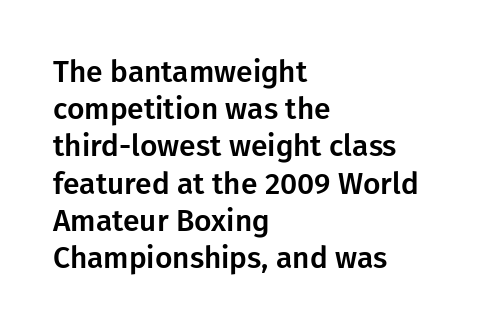
Q: Is the text italic (slanted)? A: No, it is upright.
Q: Is the typeface a serif or a sans-serif typeface? A: Sans-serif.
Q: Is the text underlined? A: No.
Q: How is the paragraph aligned? A: Left-aligned.
Q: Is the spacing between letters normal or unusually wide? A: Normal.
Q: Width (condensed, normal, or wide)? A: Normal.
Q: Stroke contrast? A: Low.
Q: x-height? A: Medium.
Q: Monospaced? A: No.
